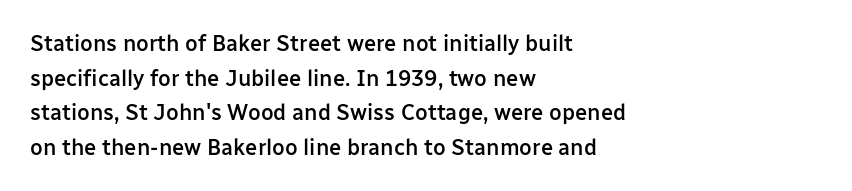
The font's upright variant was chosen for this text. Is the letter spacing exaggerated? No — it looks like the ordinary default. The face used here is a semibold: visibly heavier than regular, lighter than bold. Students, observe: this is what conventionally led text looks like. Every row of glyphs begins at an identical x-position on the left. Words float on clear page, feet unadorned.
